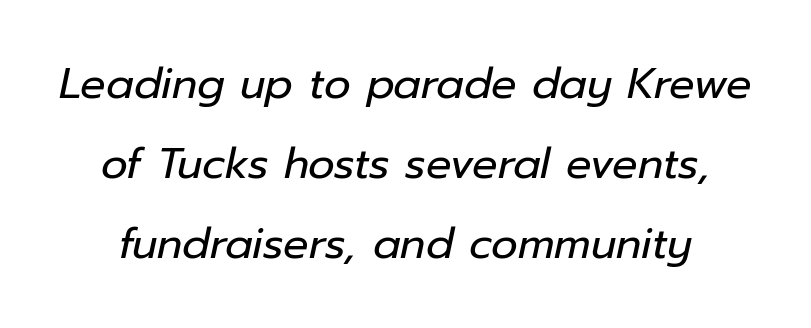
Weight: regular or lighter. Bare-footed words on every line. Honestly, the rows look like they've been pulled way apart. This sample uses an oblique cut, with every glyph tilted off the vertical. A typesetter would call this zero additional tracking. Spacing verdict: proportional, widths tailored to each character.
